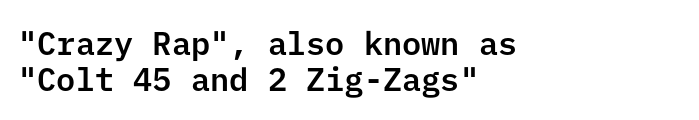
{"serif": "no", "italic": "no", "width": "normal", "stroke_contrast": "low", "x_height": "medium", "underline": "no", "align": "left", "line_spacing": "tight", "line_spacing_ratio": 1.11, "letter_spacing": "normal", "letter_spacing_em": 0.0, "glyph_px": 32}
